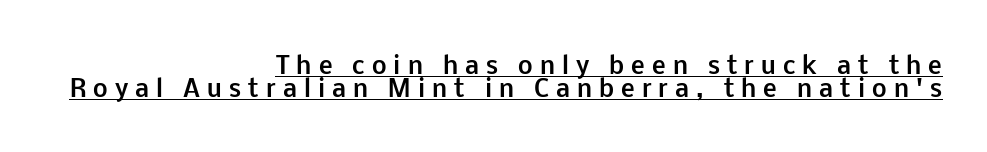
A typesetter would call this heavily tracked-out type. Reading down the block, your eye finds every line finishing at a fixed right position. If you drew a line through each stem, it would be perfectly vertical. Its strokes are broad and dark, the hallmark of bold type. Tightly led — the rows are bunched. The typesetter has applied underlining to the passage shown.
